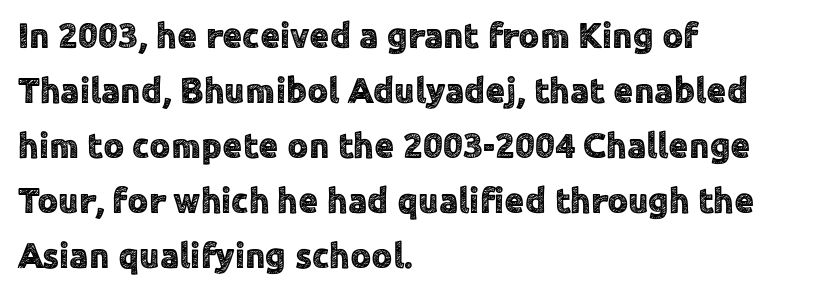
Q: Is the text italic (slanted)? A: No, it is upright.
Q: Is the typeface a serif or a sans-serif typeface? A: Sans-serif.
Q: Is the text underlined? A: No.
Q: How is the paragraph aligned? A: Left-aligned.
Q: Is the spacing between letters normal or unusually wide? A: Normal.
Q: Is the spacing between lines tight, normal or loose? A: Normal.
Q: Width (condensed, normal, or wide)? A: Normal.
Q: x-height? A: Medium.
Q: Monospaced? A: No.
